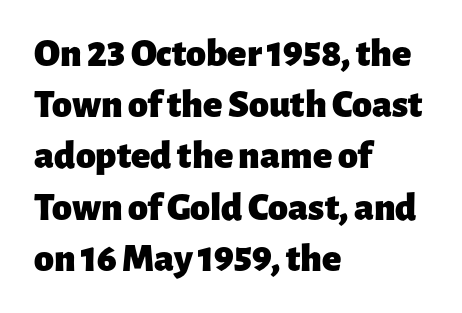
Q: Is the text bold? A: Yes.
Q: Is the text italic (slanted)? A: No, it is upright.
Q: Is the typeface a serif or a sans-serif typeface? A: Sans-serif.
Q: Is the text underlined? A: No.
Q: How is the paragraph aligned? A: Left-aligned.
Q: Is the spacing between letters normal or unusually wide? A: Normal.
Q: Is the spacing between lines tight, normal or loose? A: Normal.
Q: Width (condensed, normal, or wide)? A: Normal.
Q: Stroke contrast? A: Low.
Q: x-height? A: Medium.
Q: Monospaced? A: No.
